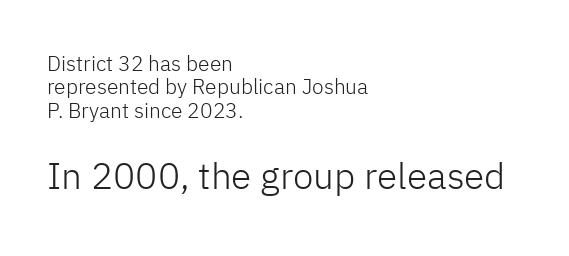
The rendering shows plain stroke endings on the letterforms — a sans-serif design. Unlike italic type, these characters show no tilt at all. The rendering uses natural spacing where letterforms have individual widths. Size contrast runs from small at the top to large at the bottom.
